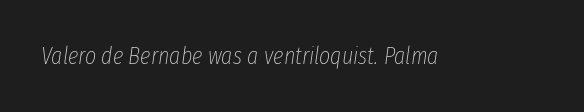
Q: Is the text bold? A: No.
Q: Is the text italic (slanted)? A: Yes, it leans right by about 8 degrees.
Q: Is the text underlined? A: No.
Q: Is the spacing between letters normal or unusually wide? A: Normal.
